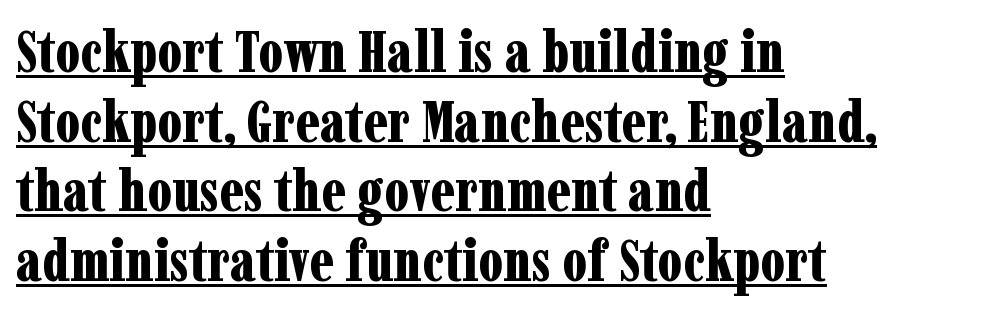
{"serif": "yes", "italic": "no", "bold": "yes", "weight": "bold", "width": "condensed", "stroke_contrast": "low", "x_height": "medium", "monospaced": "no", "underline": "yes", "align": "left", "line_spacing_ratio": 1.2, "letter_spacing": "normal", "letter_spacing_em": 0.0, "glyph_px": 58}
